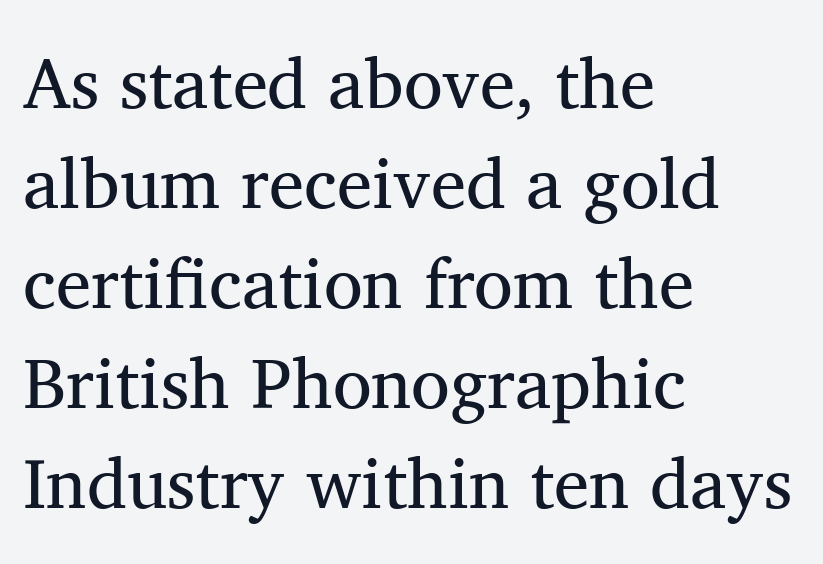
The image shows 71 px regular-weight serif type, upright; set left-aligned, normal line spacing (1.41x), normal letter spacing, not underlined; medium stroke contrast and a medium x-height.
